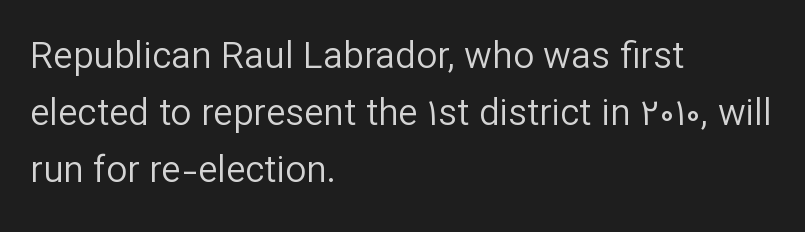
The type sits square on the baseline with zero lean. The letterforms sit shoulder to shoulder at normal distance. Honestly, the row spacing looks completely unremarkable. Letterform terminals end flat and unadorned throughout the passage. The font is comparable to plain body text, perhaps lighter. The area under the type is left untouched.
